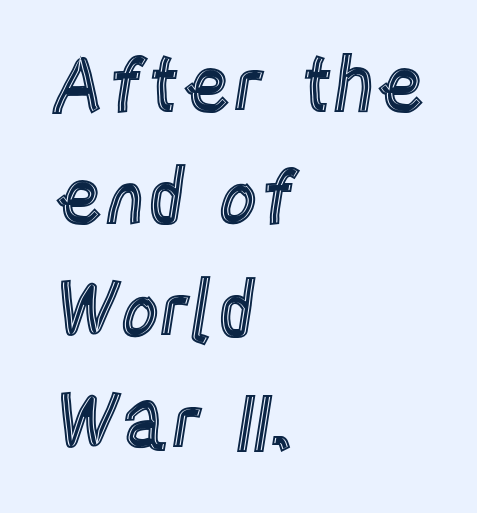
{"width": "condensed", "x_height": "large", "monospaced": "no", "underline": "no", "align": "left", "line_spacing": "normal", "line_spacing_ratio": 1.48, "letter_spacing": "normal", "letter_spacing_em": 0.0, "glyph_px": 76}
